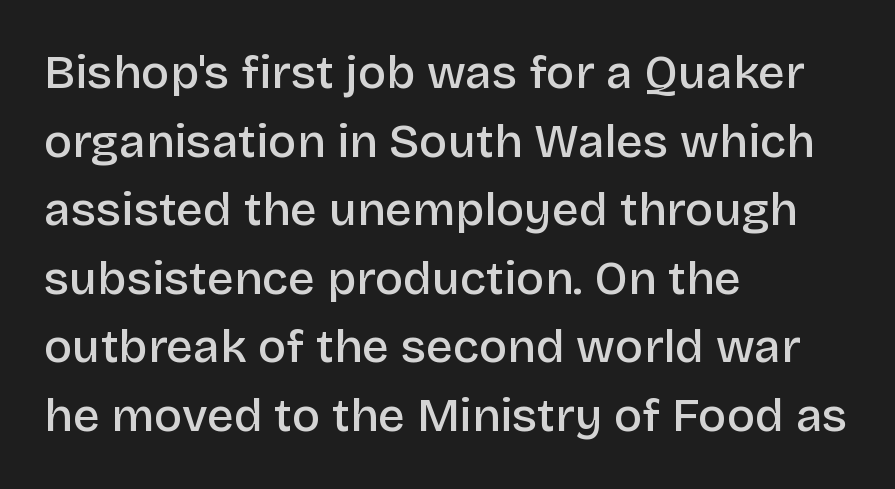
Q: Is the text bold? A: Semi-bold.
Q: Is the text italic (slanted)? A: No, it is upright.
Q: Is the typeface a serif or a sans-serif typeface? A: Sans-serif.
Q: Is the text underlined? A: No.
Q: How is the paragraph aligned? A: Left-aligned.
Q: Is the spacing between letters normal or unusually wide? A: Normal.
Q: Is the spacing between lines tight, normal or loose? A: Normal.
Q: Width (condensed, normal, or wide)? A: Normal.
Q: Stroke contrast? A: Low.
Q: x-height? A: Large.
Q: Monospaced? A: No.
